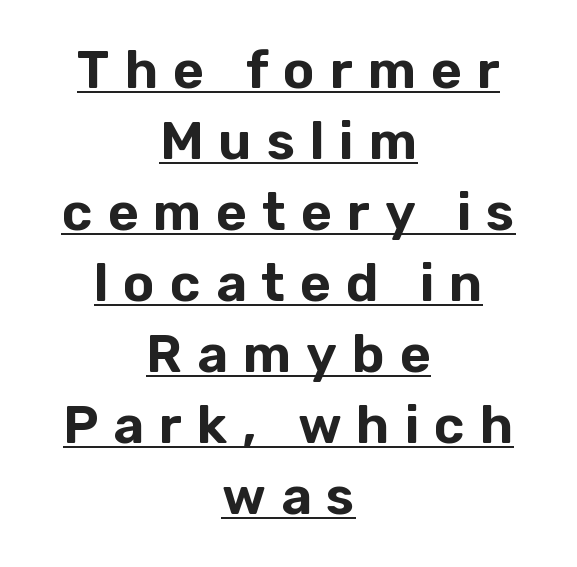
The image shows 53 px sans-serif type, upright; set centered, normal line spacing (1.34x), unusually wide letter spacing (+0.28 em), underlined; low stroke contrast and a medium x-height.
